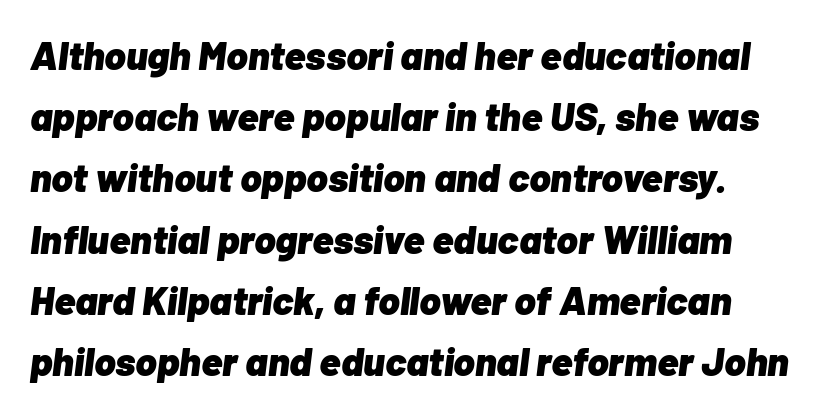
Q: Is the text bold? A: Yes.
Q: Is the text italic (slanted)? A: Yes, it leans right by about 7 degrees.
Q: Is the text underlined? A: No.
Q: How is the paragraph aligned? A: Left-aligned.
Q: Is the spacing between letters normal or unusually wide? A: Normal.
Q: Is the spacing between lines tight, normal or loose? A: Normal.
Q: Width (condensed, normal, or wide)? A: Normal.
Q: Stroke contrast? A: Low.
Q: x-height? A: Medium.
Q: Monospaced? A: No.
